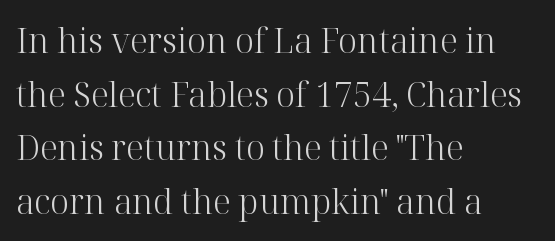
Q: Is the text bold? A: No.
Q: Is the text italic (slanted)? A: No, it is upright.
Q: Is the typeface a serif or a sans-serif typeface? A: Serif.
Q: Is the text underlined? A: No.
Q: How is the paragraph aligned? A: Left-aligned.
Q: Is the spacing between letters normal or unusually wide? A: Normal.
Q: Is the spacing between lines tight, normal or loose? A: Normal.
Q: Width (condensed, normal, or wide)? A: Normal.
Q: Stroke contrast? A: High.
Q: x-height? A: Medium.
Q: Monospaced? A: No.
